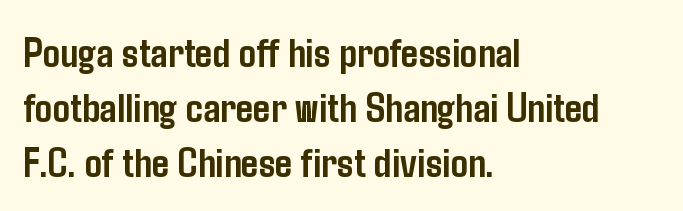
The image shows 43 px semibold, condensed sans-serif type, upright; set left-aligned, normal line spacing (1.28x), normal letter spacing, not underlined; low stroke contrast and a medium x-height.
